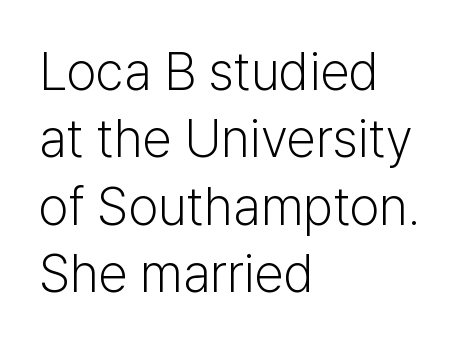
{"serif": "no", "italic": "no", "bold": "no", "weight": "light", "width": "normal", "stroke_contrast": "low", "x_height": "medium", "monospaced": "no", "underline": "no", "align": "left", "line_spacing": "normal", "line_spacing_ratio": 1.27, "letter_spacing": "normal", "letter_spacing_em": 0.0, "glyph_px": 53}
